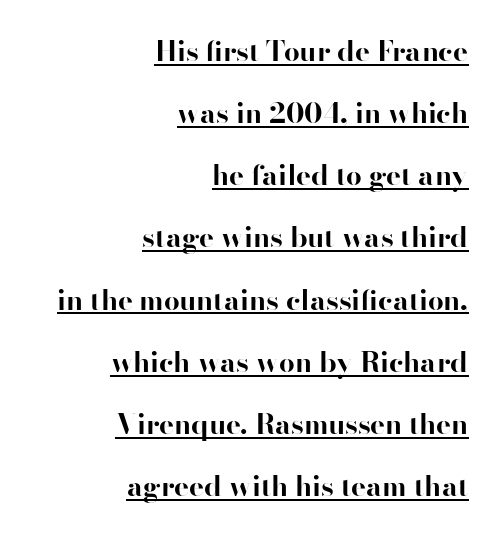
{"serif": "no", "italic": "no", "bold": "yes", "weight": "bold", "width": "normal", "stroke_contrast": "high", "x_height": "small", "monospaced": "no", "underline": "yes", "align": "right", "line_spacing": "loose", "line_spacing_ratio": 2.22, "letter_spacing": "normal", "letter_spacing_em": 0.0, "glyph_px": 28}
